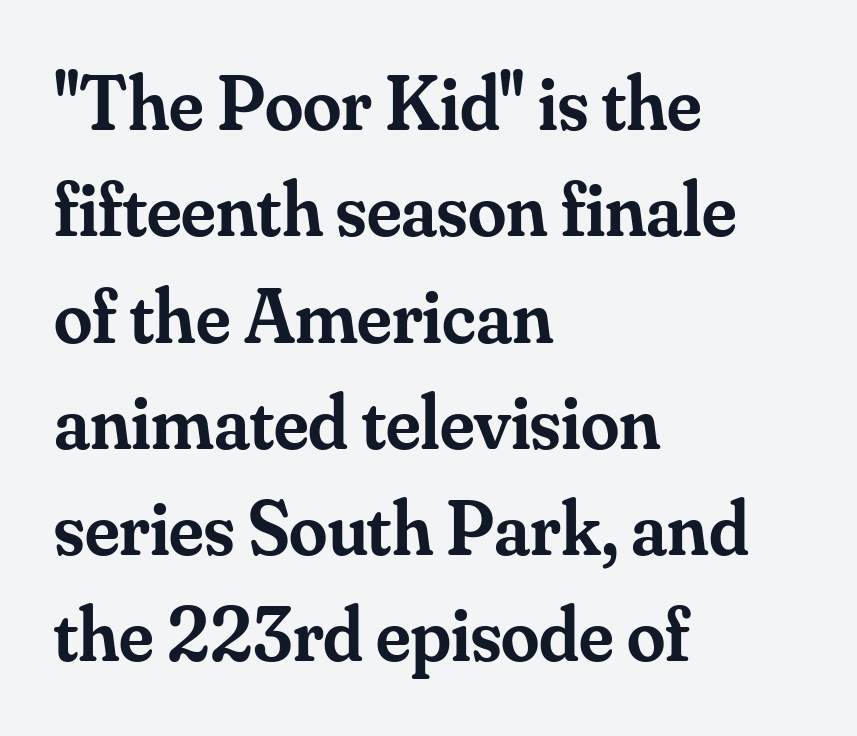
Tracking value appears to be zero — textbook default spacing. Each letter keeps its own natural width here, so spacing adapts to shape. Underlining? Definitely not there. Stroke thickness is moderately raised; the sample reads as semibold. Layout note: lines flush left.
